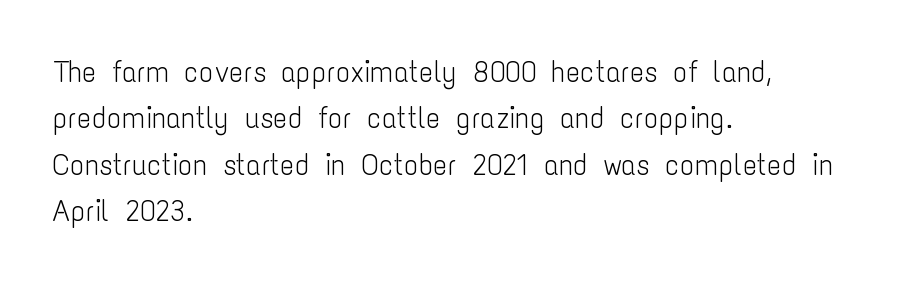
Q: Is the text bold? A: No.
Q: Is the text italic (slanted)? A: No, it is upright.
Q: Is the typeface a serif or a sans-serif typeface? A: Sans-serif.
Q: Is the text underlined? A: No.
Q: How is the paragraph aligned? A: Left-aligned.
Q: Is the spacing between letters normal or unusually wide? A: Normal.
Q: Is the spacing between lines tight, normal or loose? A: Normal.
Q: Width (condensed, normal, or wide)? A: Condensed.
Q: Stroke contrast? A: Low.
Q: x-height? A: Medium.
Q: Monospaced? A: No.
